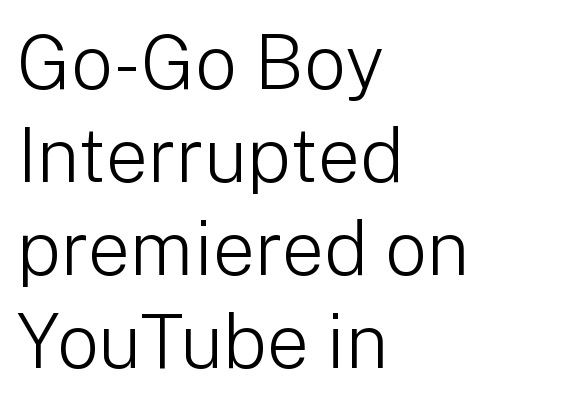
The passage shown is typeset with a sans-serif family. The type is set solid horizontally, with unmodified tracking. Stem width sits at or under what a default text font uses. These lines are set flush left with a ragged right edge.
